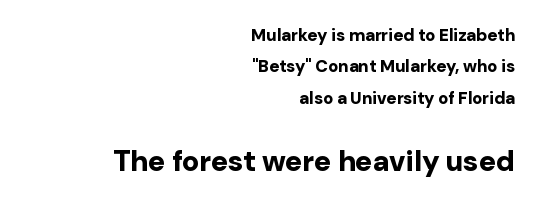
The image shows 29 px bold sans-serif type, upright; set right-aligned, line spacing 1.85x, normal letter spacing, not underlined; the second (bottom) block is 1.71x larger; low stroke contrast and a medium x-height.
